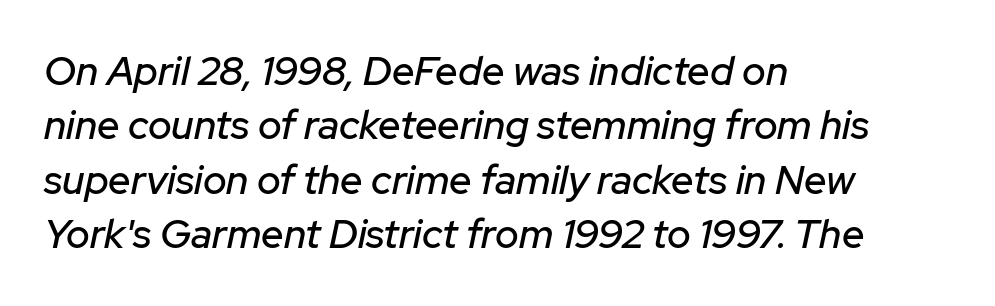
The image shows 40 px text type, italic (leaning right); set left-aligned, normal line spacing (1.36x), normal letter spacing, not underlined; low stroke contrast and a medium x-height.
